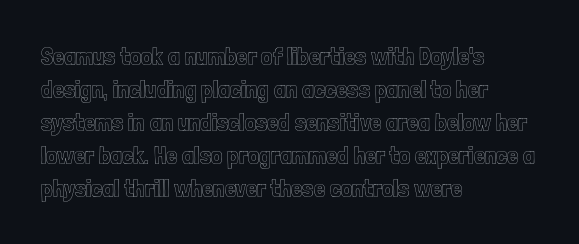
{"italic": "no", "underline": "no", "align": "left", "line_spacing": "normal", "line_spacing_ratio": 1.32, "letter_spacing": "normal", "letter_spacing_em": 0.0, "glyph_px": 25}
